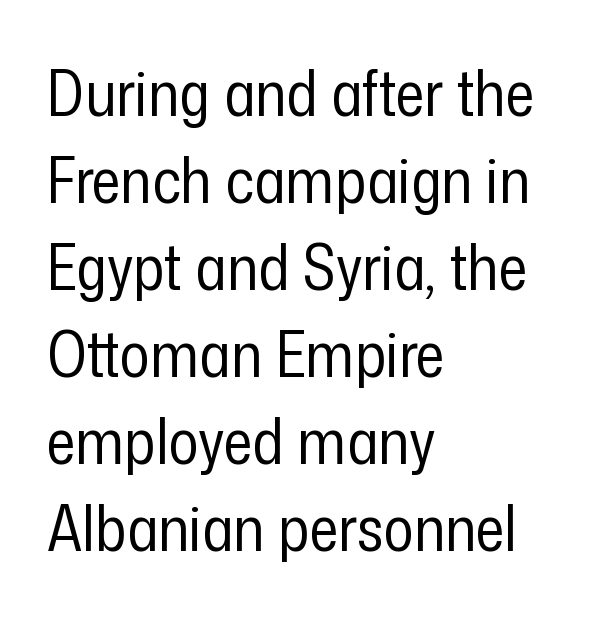
This reads as an unemphasized weight, regular at the heaviest. Italic: no, the glyphs are upright roman. The typeface chosen for these lines omits serifs. A bare baseline throughout the passage. Look at the tracking — it's just the regular setting, nothing added. Line starts are locked; line ends wander.
